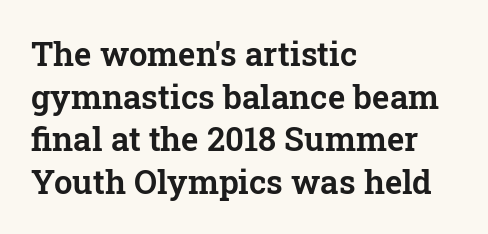
Q: Is the text italic (slanted)? A: No, it is upright.
Q: Is the typeface a serif or a sans-serif typeface? A: Serif.
Q: Is the text underlined? A: No.
Q: How is the paragraph aligned? A: Left-aligned.
Q: Is the spacing between letters normal or unusually wide? A: Normal.
Q: Is the spacing between lines tight, normal or loose? A: Normal.
Q: Width (condensed, normal, or wide)? A: Normal.
Q: Stroke contrast? A: Low.
Q: x-height? A: Medium.
Q: Monospaced? A: No.
